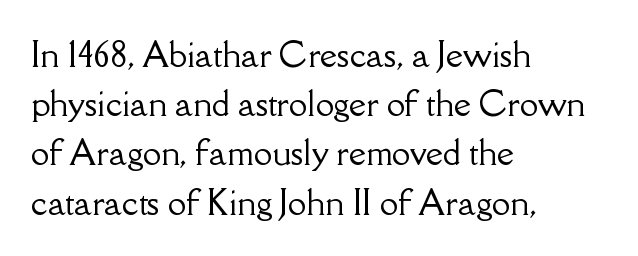
Q: Is the text italic (slanted)? A: No, it is upright.
Q: Is the typeface a serif or a sans-serif typeface? A: Serif.
Q: Is the text underlined? A: No.
Q: How is the paragraph aligned? A: Left-aligned.
Q: Is the spacing between letters normal or unusually wide? A: Normal.
Q: Is the spacing between lines tight, normal or loose? A: Normal.
Q: Width (condensed, normal, or wide)? A: Normal.
Q: Stroke contrast? A: Low.
Q: x-height? A: Small.
Q: Monospaced? A: No.
